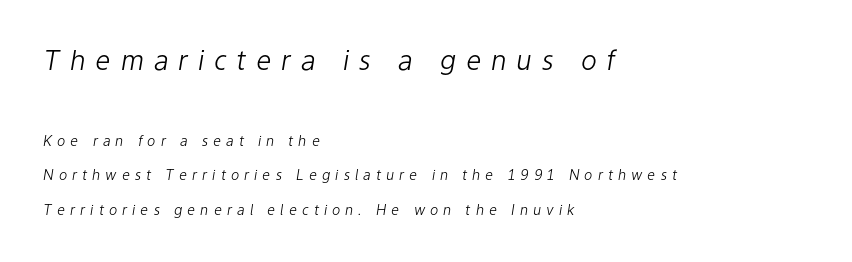
The image shows 27 px text type, italic (leaning right); set left-aligned, loose line spacing (2.48x), unusually wide letter spacing (+0.36 em), not underlined; the first (top) block is 1.93x larger.
